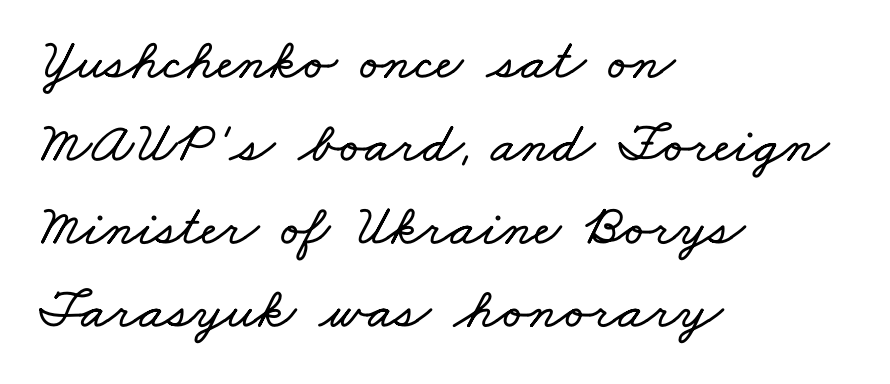
The image shows 58 px wide type; set left-aligned, normal line spacing (1.43x), normal letter spacing, not underlined; low stroke contrast and a small x-height.
